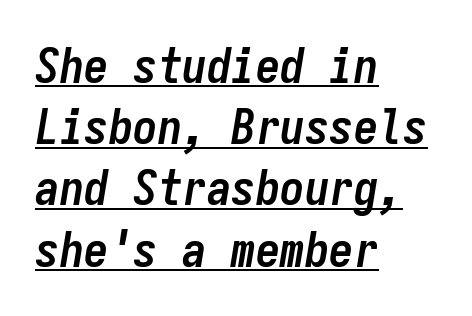
The glyphs are accompanied by a horizontal stroke just below them. Compared with typical body copy, the letter spacing here is the same. Does the leading feel generous? No, just average. The compositor pushed each line to the left boundary. Monospaced: the letters line up in strict vertical columns. Tall strokes in this sample are angled rather than plumb.
